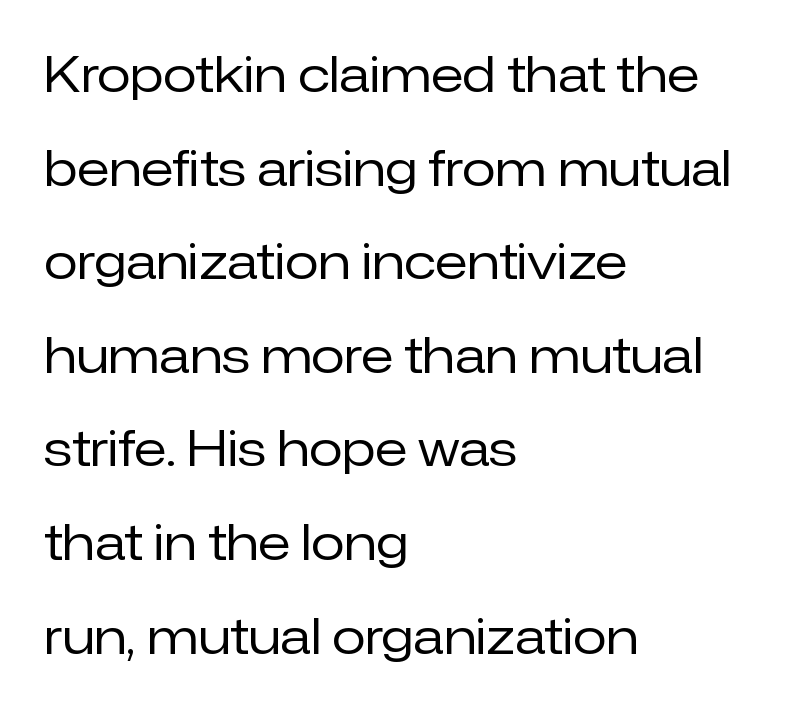
{"serif": "no", "italic": "no", "bold": "no", "weight": "regular", "width": "normal", "stroke_contrast": "low", "x_height": "medium", "monospaced": "no", "underline": "no", "align": "left", "line_spacing": "loose", "line_spacing_ratio": 1.91, "letter_spacing": "normal", "letter_spacing_em": 0.0, "glyph_px": 49}
